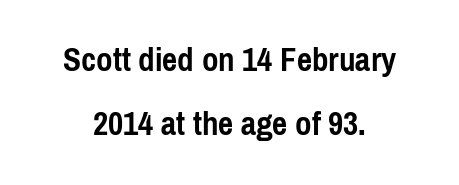
{"serif": "no", "italic": "no", "bold": "yes", "weight": "semibold", "width": "condensed", "stroke_contrast": "low", "x_height": "medium", "monospaced": "no", "underline": "no", "align": "center", "line_spacing_ratio": 1.79, "letter_spacing": "normal", "letter_spacing_em": 0.0, "glyph_px": 36}
